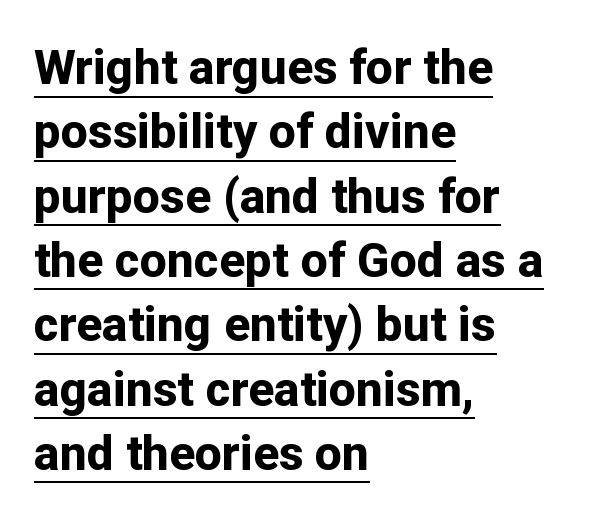
The image shows 48 px bold sans-serif type, upright; set left-aligned, normal line spacing (1.34x), normal letter spacing, underlined; low stroke contrast and a medium x-height.
